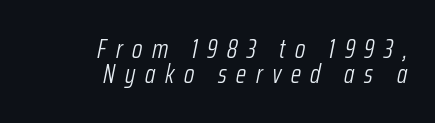
{"italic": "yes", "lean": "right", "slant_degrees": 12, "bold": "no", "underline": "no", "align": "right", "line_spacing": "tight", "line_spacing_ratio": 0.96, "letter_spacing": "wide", "letter_spacing_em": 0.37, "glyph_px": 26}
